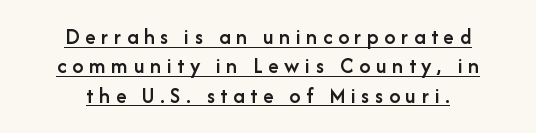
Q: Is the text bold? A: Semi-bold.
Q: Is the text italic (slanted)? A: No, it is upright.
Q: Is the text underlined? A: Yes.
Q: How is the paragraph aligned? A: Centered.
Q: Is the spacing between letters normal or unusually wide? A: Unusually wide.
Q: Is the spacing between lines tight, normal or loose? A: Normal.
